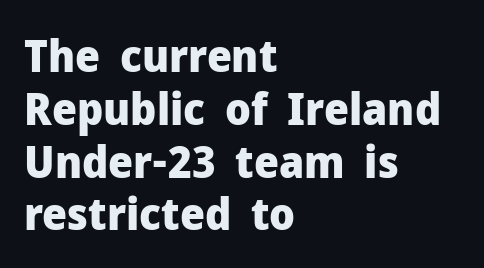
Looks like regular typesetting: each glyph gets only the width it needs. The letters stand straight up with perfectly vertical stems. The passage shown is typeset with a sans-serif family. The letterforms sit shoulder to shoulder at normal distance.
